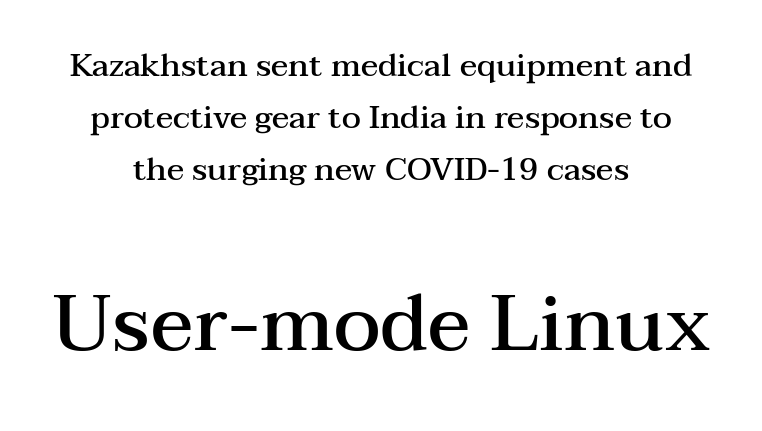
{"serif": "yes", "italic": "no", "bold": "semi", "weight": "semibold", "width": "wide", "stroke_contrast": "medium", "x_height": "medium", "monospaced": "no", "underline": "no", "align": "center", "line_spacing": "normal", "line_spacing_ratio": 1.62, "letter_spacing": "normal", "letter_spacing_em": 0.0, "larger_block": "second", "size_ratio": 2.47, "glyph_px": 79}
